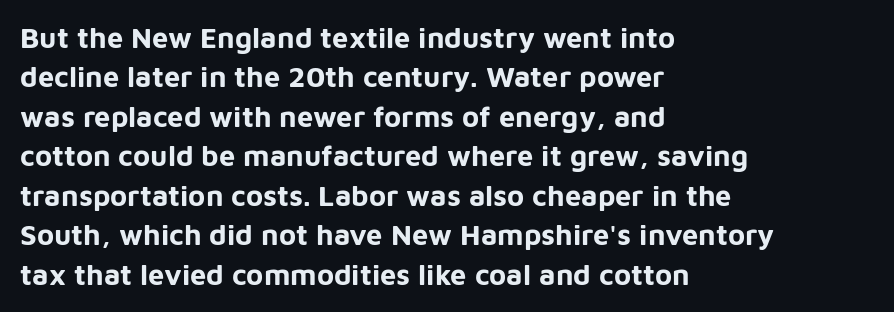
{"serif": "no", "italic": "no", "bold": "yes", "weight": "bold", "width": "normal", "stroke_contrast": "low", "x_height": "medium", "monospaced": "no", "underline": "no", "align": "left", "line_spacing": "normal", "line_spacing_ratio": 1.36, "letter_spacing": "normal", "letter_spacing_em": 0.0, "glyph_px": 29}
